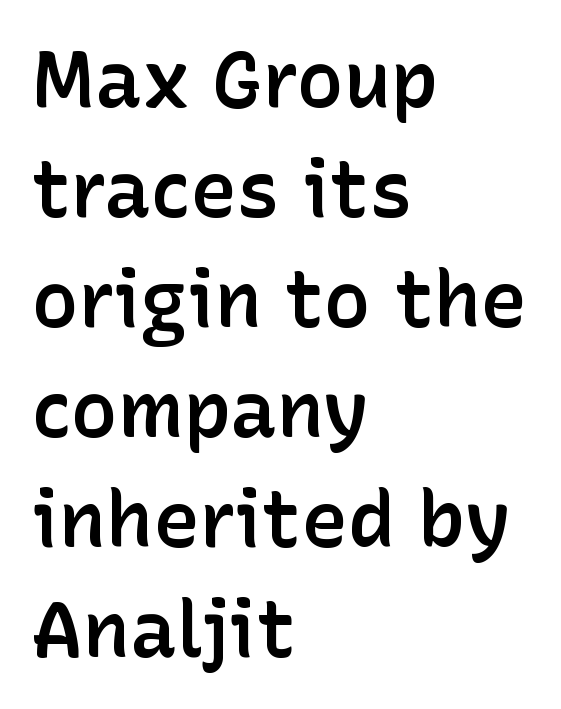
The image shows 78 px semibold sans-serif type, upright; set left-aligned, normal line spacing (1.41x), normal letter spacing, not underlined; low stroke contrast and a medium x-height.
